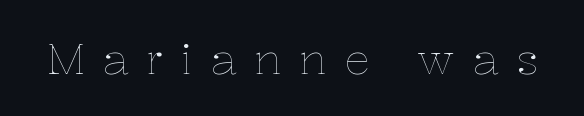
{"italic": "no", "bold": "no", "weight": "thin", "width": "normal", "stroke_contrast": "low", "x_height": "medium", "monospaced": "no", "underline": "no", "letter_spacing": "wide", "letter_spacing_em": 0.4, "glyph_px": 43}
